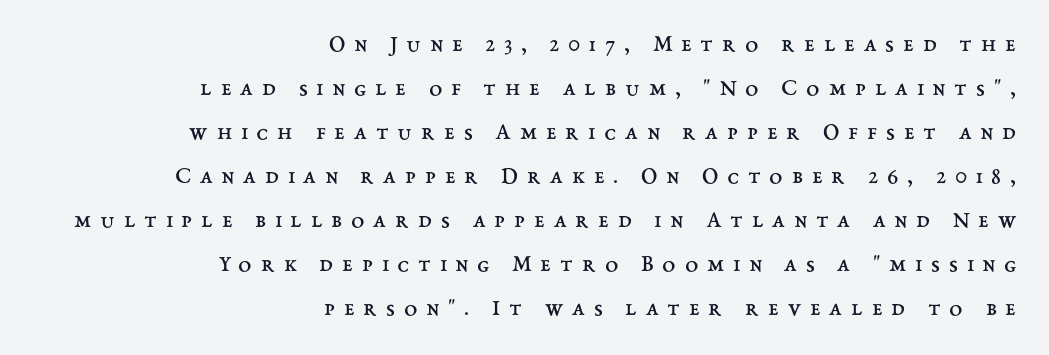
Q: Is the text bold? A: No.
Q: Is the text italic (slanted)? A: No, it is upright.
Q: Is the text underlined? A: No.
Q: How is the paragraph aligned? A: Right-aligned.
Q: Is the spacing between letters normal or unusually wide? A: Unusually wide.
